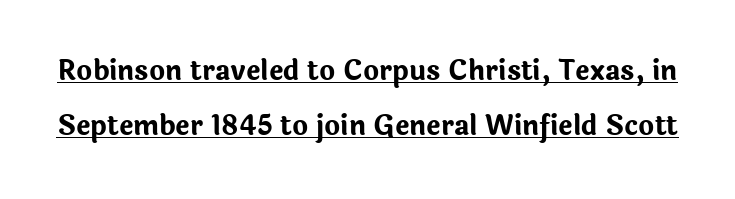
Q: Is the text bold? A: Yes.
Q: Is the text italic (slanted)? A: No, it is upright.
Q: Is the text underlined? A: Yes.
Q: Is the spacing between letters normal or unusually wide? A: Normal.
Q: Is the spacing between lines tight, normal or loose? A: Loose.
